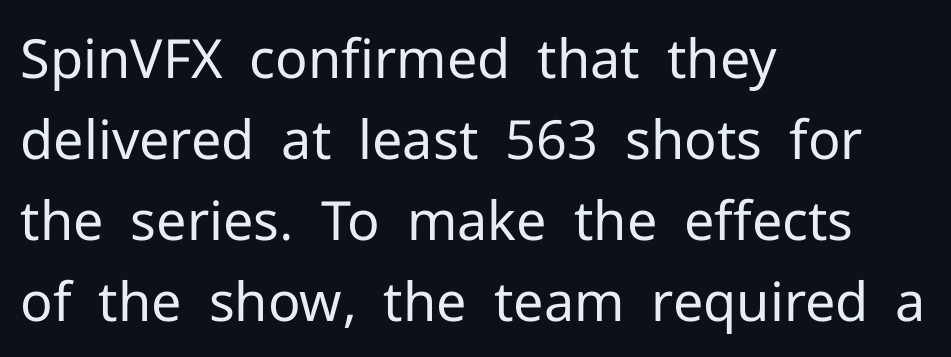
Q: Is the text bold? A: No.
Q: Is the text italic (slanted)? A: No, it is upright.
Q: Is the typeface a serif or a sans-serif typeface? A: Sans-serif.
Q: Is the text underlined? A: No.
Q: How is the paragraph aligned? A: Left-aligned.
Q: Is the spacing between letters normal or unusually wide? A: Normal.
Q: Is the spacing between lines tight, normal or loose? A: Normal.
Q: Width (condensed, normal, or wide)? A: Normal.
Q: Stroke contrast? A: Low.
Q: x-height? A: Medium.
Q: Monospaced? A: No.
